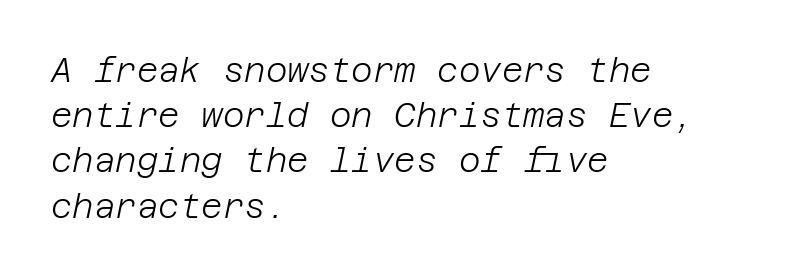
Q: Is the text bold? A: No.
Q: Is the text italic (slanted)? A: Yes, it leans right by about 12 degrees.
Q: Is the text underlined? A: No.
Q: How is the paragraph aligned? A: Left-aligned.
Q: Is the spacing between letters normal or unusually wide? A: Normal.
Q: Is the spacing between lines tight, normal or loose? A: Normal.
Q: Width (condensed, normal, or wide)? A: Normal.
Q: Stroke contrast? A: Low.
Q: x-height? A: Large.
